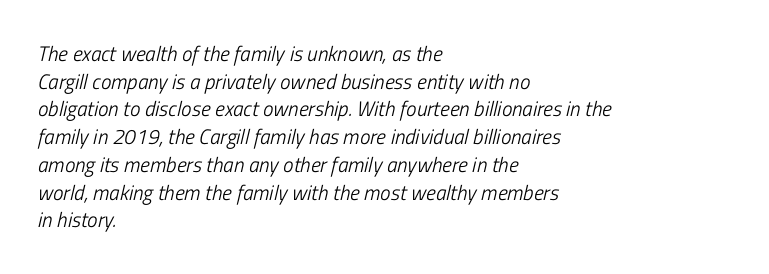
Stem width sits at or under what a default text font uses. These lines keep a tight, regular rhythm from letter to letter. The rows are spaced the way most documents space them. Observe the lean: these are italic letterforms. This sample is left-justified, so line endings fall wherever the words run out. Each row of text sits above clean, open space.
